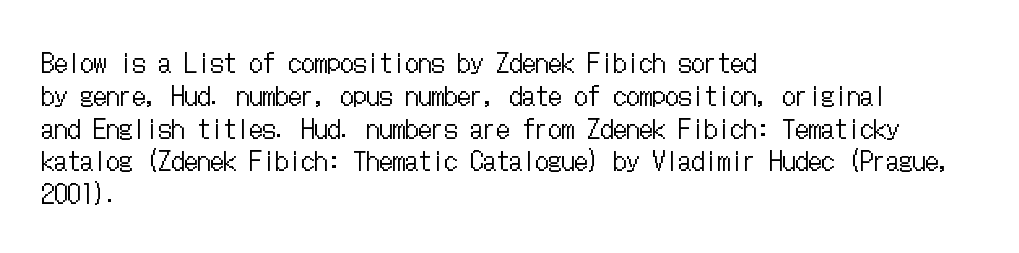
The image shows 26 px text type, upright; set left-aligned, normal line spacing (1.26x), normal letter spacing, not underlined.
